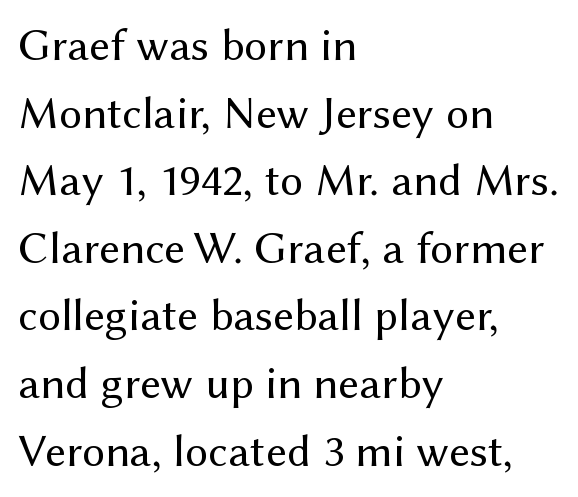
The image shows 46 px regular-weight sans-serif type, upright; set left-aligned, normal line spacing (1.47x), normal letter spacing, not underlined; medium stroke contrast and a medium x-height.
